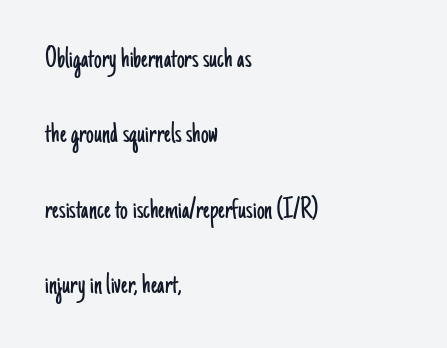
The image shows 31 px light, condensed sans-serif type, upright; set left-aligned, loose line spacing (2.43x), normal letter spacing, not underlined; low stroke contrast and a small x-height.
